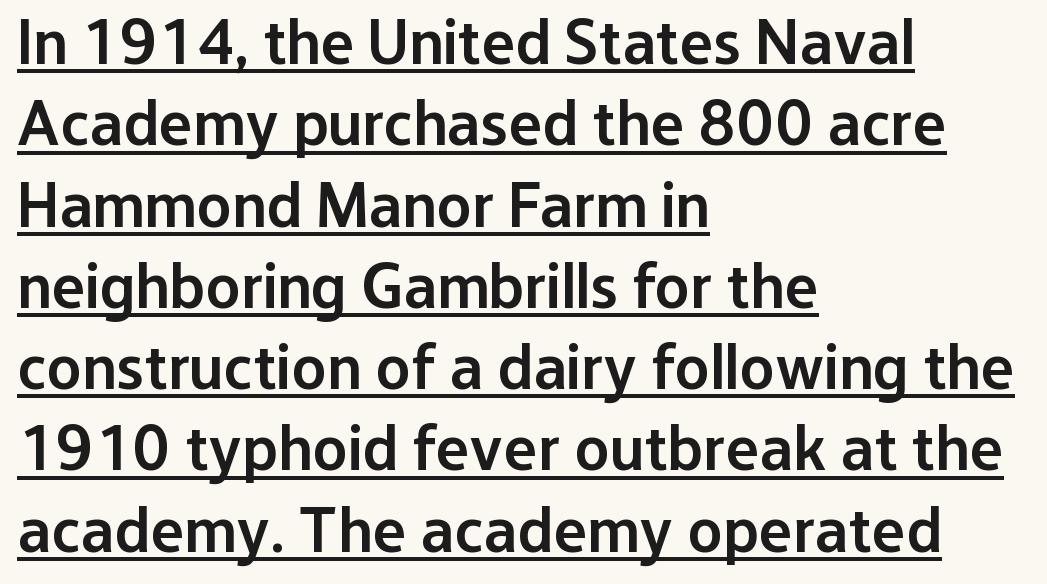
{"serif": "no", "italic": "no", "bold": "semi", "weight": "semibold", "width": "normal", "stroke_contrast": "low", "x_height": "medium", "monospaced": "no", "underline": "yes", "align": "left", "line_spacing": "normal", "line_spacing_ratio": 1.27, "letter_spacing": "normal", "letter_spacing_em": 0.0, "glyph_px": 64}
